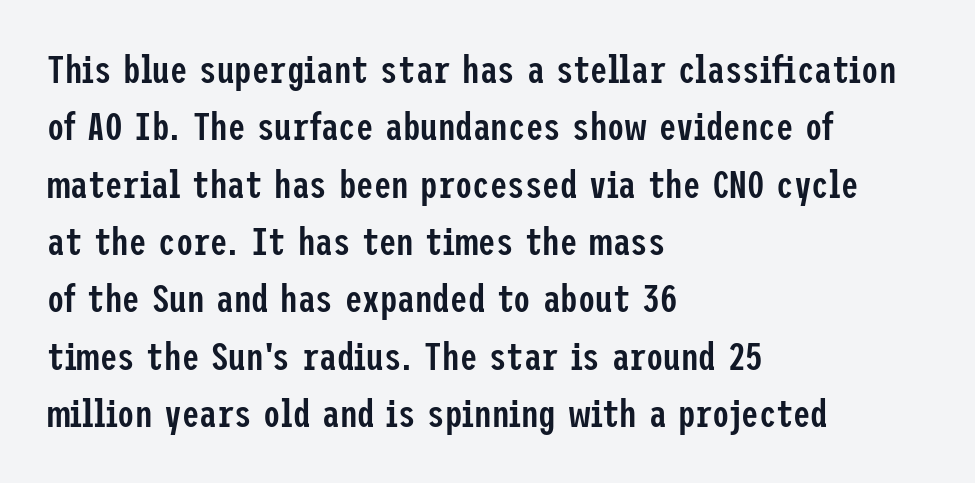
Q: Is the text bold? A: Semi-bold.
Q: Is the text italic (slanted)? A: No, it is upright.
Q: Is the typeface a serif or a sans-serif typeface? A: Sans-serif.
Q: Is the text underlined? A: No.
Q: How is the paragraph aligned? A: Left-aligned.
Q: Is the spacing between letters normal or unusually wide? A: Normal.
Q: Is the spacing between lines tight, normal or loose? A: Normal.
Q: Width (condensed, normal, or wide)? A: Condensed.
Q: Stroke contrast? A: Low.
Q: x-height? A: Medium.
